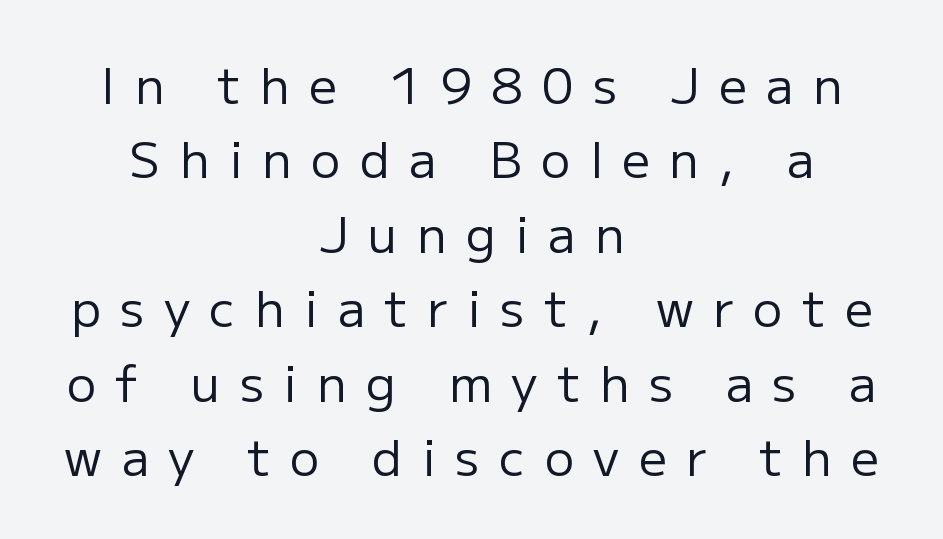
{"serif": "no", "italic": "no", "bold": "no", "weight": "regular", "width": "normal", "stroke_contrast": "low", "x_height": "medium", "monospaced": "no", "underline": "no", "align": "center", "line_spacing": "normal", "line_spacing_ratio": 1.52, "letter_spacing": "wide", "letter_spacing_em": 0.4, "glyph_px": 49}
